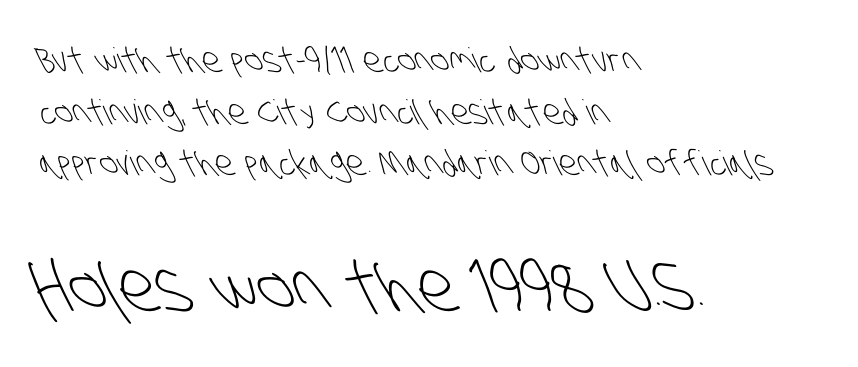
Look at the glyph heights: the lower group is clearly the bigger setting. Is this a fixed-width face? No — the glyphs have proportional, varying widths. Check where the strokes stop: nothing finishes them off — pure sans. Does the copy run flush right? No — it runs flush left.
